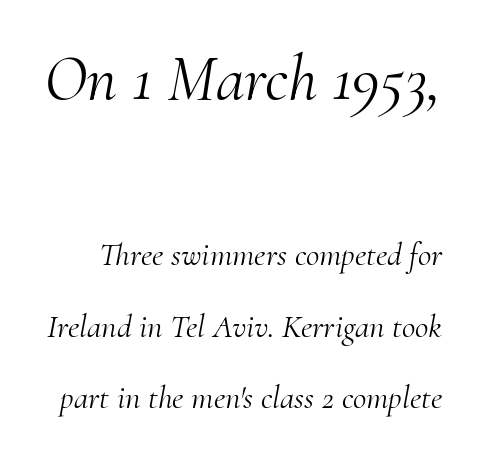
Q: Is the text bold? A: No.
Q: Is the text italic (slanted)? A: Yes, it leans right by about 10 degrees.
Q: Is the typeface a serif or a sans-serif typeface? A: Serif.
Q: Is the text underlined? A: No.
Q: Is the spacing between letters normal or unusually wide? A: Normal.
Q: Is the spacing between lines tight, normal or loose? A: Loose.
Q: Which block of text is set in a larger size, the first (top) or the second (bottom)? A: The first (top) one.
Q: Width (condensed, normal, or wide)? A: Normal.
Q: Stroke contrast? A: Medium.
Q: x-height? A: Small.
Q: Monospaced? A: No.
